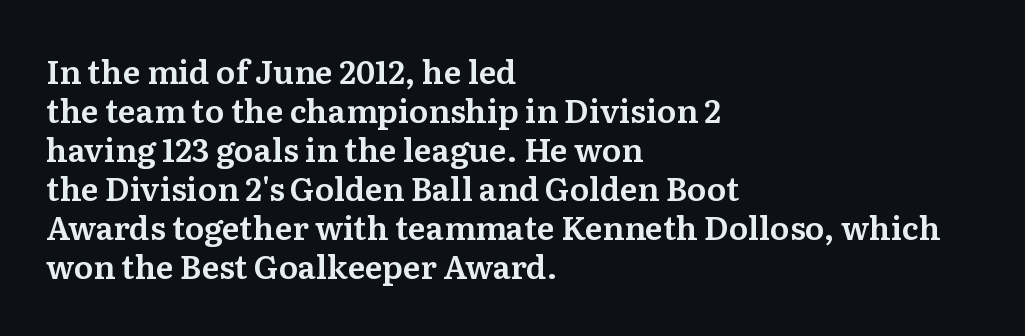
The image shows 32 px serif type, upright; set left-aligned, line spacing 1.22x, normal letter spacing, not underlined; medium stroke contrast and a medium x-height.
